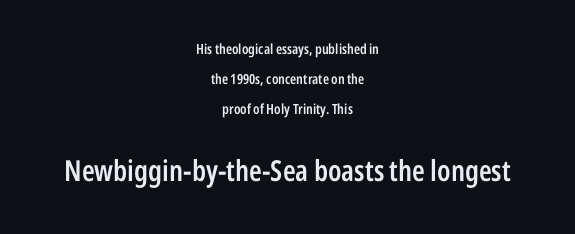
{"serif": "no", "italic": "no", "bold": "semi", "weight": "semibold", "width": "condensed", "stroke_contrast": "low", "x_height": "medium", "monospaced": "no", "underline": "no", "align": "center", "line_spacing": "loose", "line_spacing_ratio": 2.16, "letter_spacing": "normal", "letter_spacing_em": 0.0, "larger_block": "second", "size_ratio": 2.07, "glyph_px": 29}
